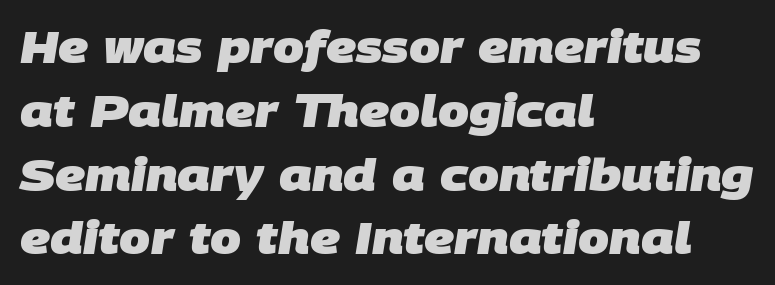
Q: Is the text bold? A: Yes.
Q: Is the typeface a serif or a sans-serif typeface? A: Sans-serif.
Q: Is the text underlined? A: No.
Q: How is the paragraph aligned? A: Left-aligned.
Q: Is the spacing between letters normal or unusually wide? A: Normal.
Q: Is the spacing between lines tight, normal or loose? A: Normal.
Q: Width (condensed, normal, or wide)? A: Normal.
Q: Stroke contrast? A: Low.
Q: x-height? A: Large.
Q: Monospaced? A: No.
